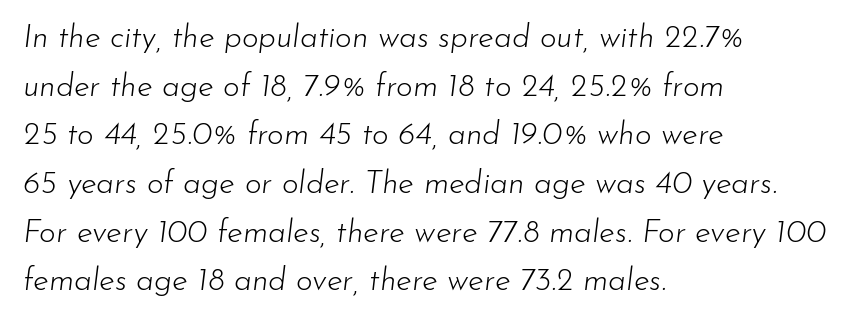
The image shows 32 px light type, italic (leaning right); set left-aligned, normal line spacing (1.52x), normal letter spacing, not underlined; low stroke contrast and a small x-height.
